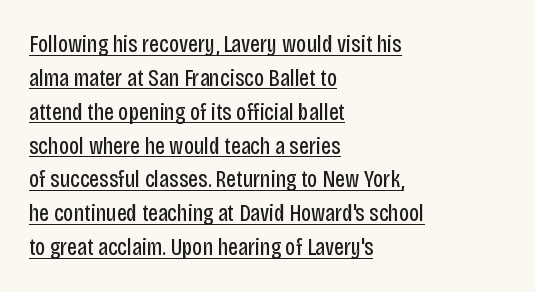
Q: Is the text bold? A: No.
Q: Is the text italic (slanted)? A: No, it is upright.
Q: Is the text underlined? A: Yes.
Q: How is the paragraph aligned? A: Left-aligned.
Q: Is the spacing between letters normal or unusually wide? A: Normal.
Q: Is the spacing between lines tight, normal or loose? A: Normal.
